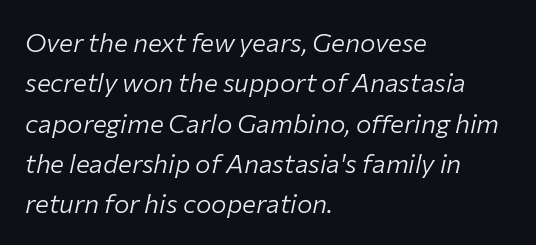
The image shows 26 px text type, italic (leaning right); set left-aligned, normal line spacing (1.55x), normal letter spacing, not underlined.
